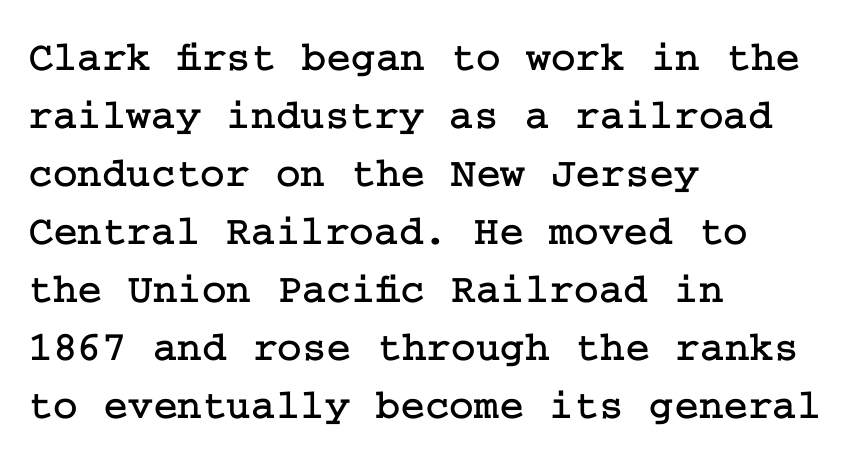
Q: Is the text italic (slanted)? A: No, it is upright.
Q: Is the typeface a serif or a sans-serif typeface? A: Serif.
Q: Is the text underlined? A: No.
Q: How is the paragraph aligned? A: Left-aligned.
Q: Is the spacing between letters normal or unusually wide? A: Normal.
Q: Is the spacing between lines tight, normal or loose? A: Normal.
Q: Width (condensed, normal, or wide)? A: Normal.
Q: Stroke contrast? A: Low.
Q: x-height? A: Medium.
